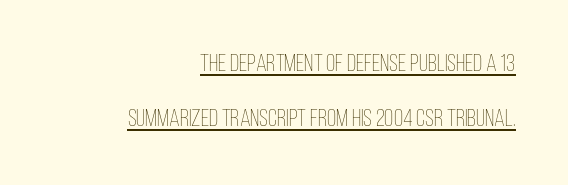
Q: Is the text bold? A: No.
Q: Is the text italic (slanted)? A: No, it is upright.
Q: Is the text underlined? A: Yes.
Q: How is the paragraph aligned? A: Right-aligned.
Q: Is the spacing between letters normal or unusually wide? A: Normal.
Q: Is the spacing between lines tight, normal or loose? A: Loose.
